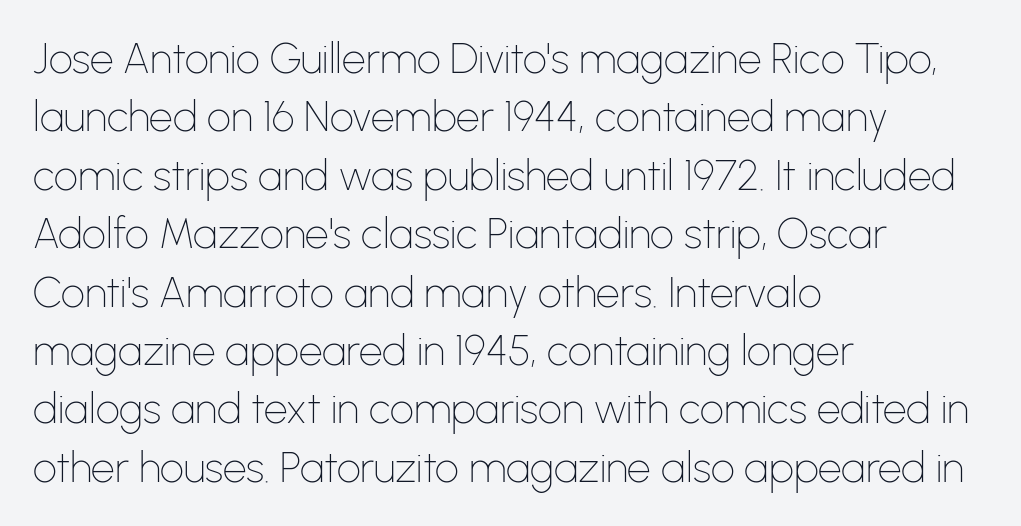
The lines are quadded left. A typesetter would mark this as roman, not italic. Nothing heavy about these letters — not bold at all. The gap between lines stays unmarked. The gaps between neighbouring characters are ordinary and unremarkable. Is there much room between lines? A standard amount, neither cramped nor airy.
